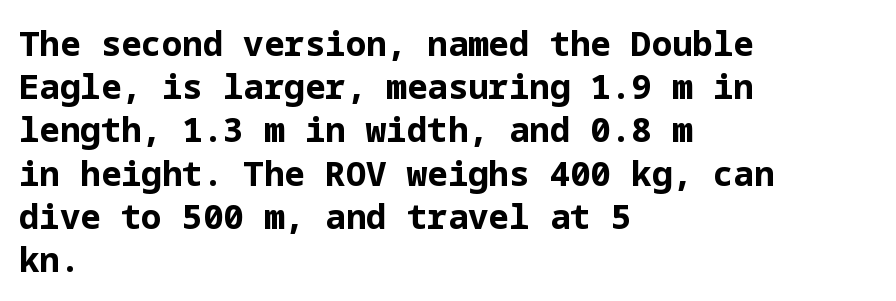
Q: Is the text bold? A: Yes.
Q: Is the text italic (slanted)? A: No, it is upright.
Q: Is the typeface a serif or a sans-serif typeface? A: Sans-serif.
Q: Is the text underlined? A: No.
Q: How is the paragraph aligned? A: Left-aligned.
Q: Is the spacing between letters normal or unusually wide? A: Normal.
Q: Is the spacing between lines tight, normal or loose? A: Normal.
Q: Width (condensed, normal, or wide)? A: Normal.
Q: Stroke contrast? A: Low.
Q: x-height? A: Medium.
